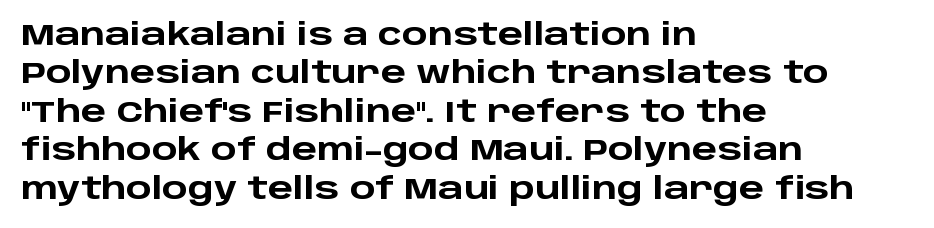
Q: Is the text bold? A: Yes.
Q: Is the text italic (slanted)? A: No, it is upright.
Q: Is the typeface a serif or a sans-serif typeface? A: Sans-serif.
Q: Is the text underlined? A: No.
Q: How is the paragraph aligned? A: Left-aligned.
Q: Is the spacing between letters normal or unusually wide? A: Normal.
Q: Is the spacing between lines tight, normal or loose? A: Normal.
Q: Width (condensed, normal, or wide)? A: Wide.
Q: Stroke contrast? A: Low.
Q: x-height? A: Large.
Q: Monospaced? A: No.
